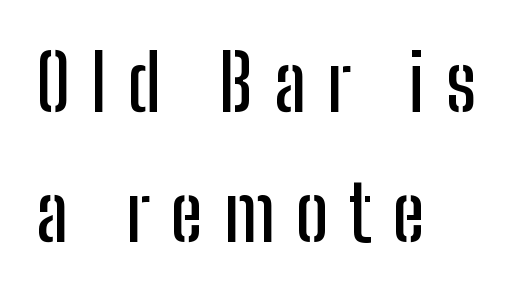
{"serif": "no", "italic": "no", "width": "condensed", "stroke_contrast": "low", "x_height": "medium", "monospaced": "no", "underline": "no", "align": "left", "line_spacing": "normal", "line_spacing_ratio": 1.69, "letter_spacing": "wide", "letter_spacing_em": 0.27, "glyph_px": 77}
